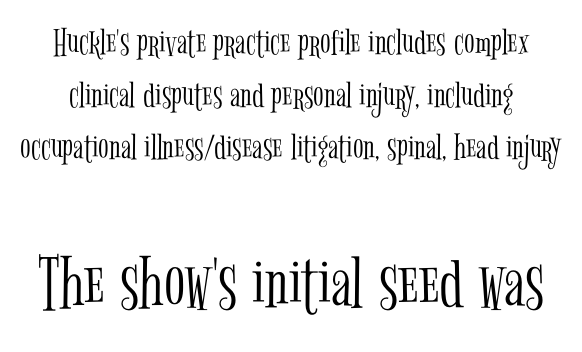
The image shows 78 px light, condensed serif type, upright; set normal line spacing (1.35x), normal letter spacing, not underlined; the second (bottom) block is 2.0x larger; low stroke contrast and a medium x-height.
